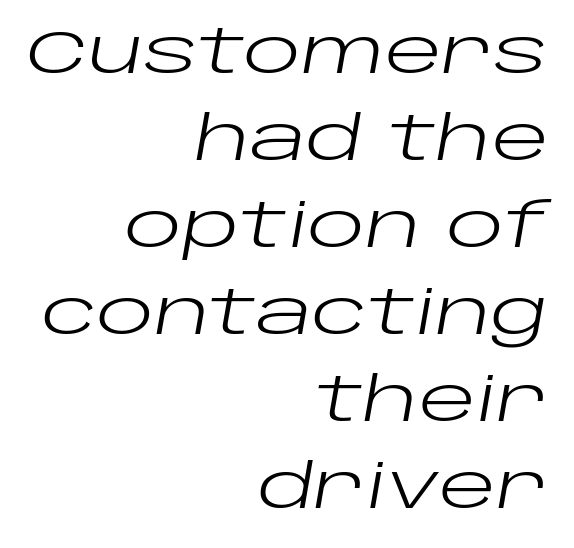
{"italic": "yes", "lean": "right", "slant_degrees": 10, "bold": "no", "weight": "regular", "width": "wide", "stroke_contrast": "low", "x_height": "large", "monospaced": "no", "underline": "no", "align": "right", "line_spacing": "normal", "line_spacing_ratio": 1.45, "letter_spacing": "normal", "letter_spacing_em": 0.0, "glyph_px": 60}
